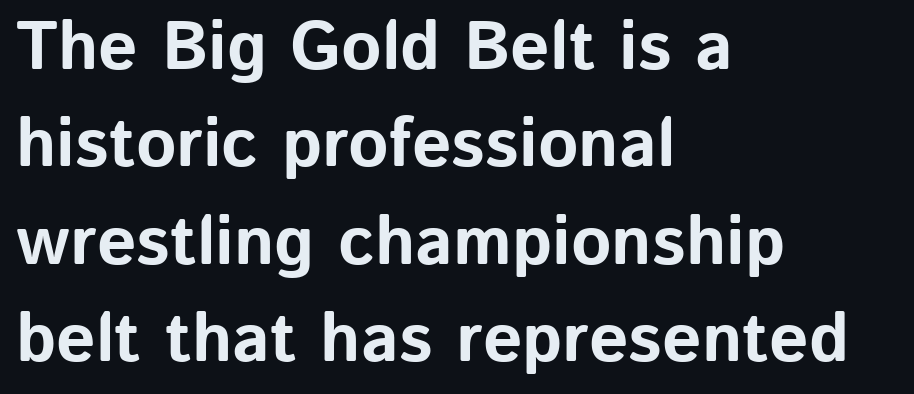
Q: Is the text bold? A: Yes.
Q: Is the text italic (slanted)? A: No, it is upright.
Q: Is the typeface a serif or a sans-serif typeface? A: Sans-serif.
Q: Is the text underlined? A: No.
Q: How is the paragraph aligned? A: Left-aligned.
Q: Is the spacing between letters normal or unusually wide? A: Normal.
Q: Is the spacing between lines tight, normal or loose? A: Normal.
Q: Width (condensed, normal, or wide)? A: Normal.
Q: Stroke contrast? A: Low.
Q: x-height? A: Medium.
Q: Monospaced? A: No.
